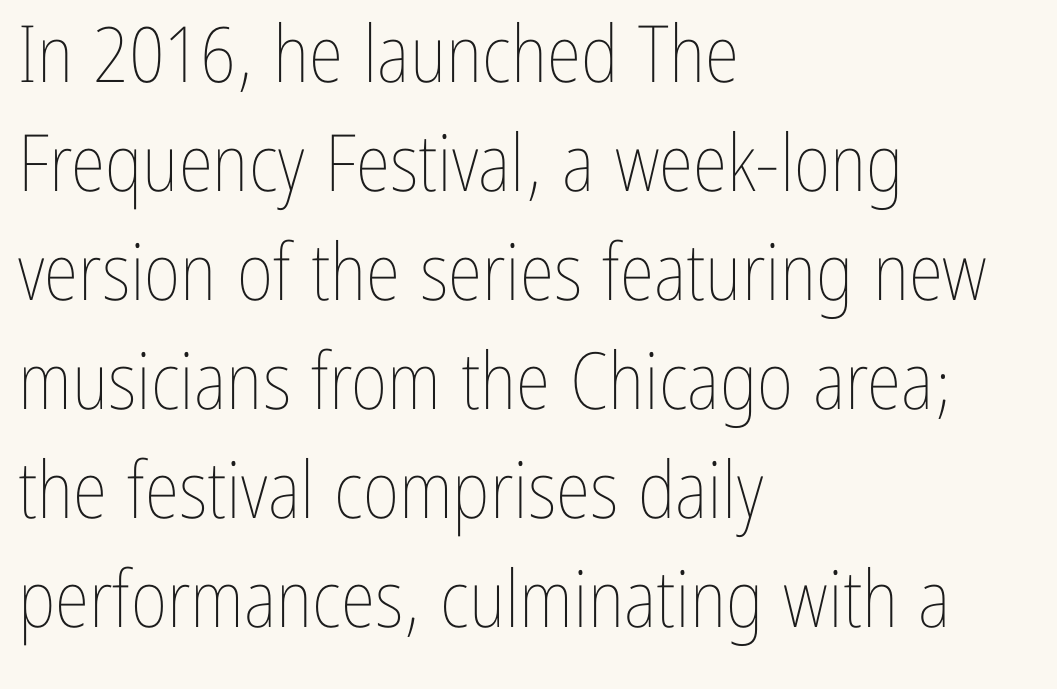
The axis of the letterforms is exactly vertical. This reads as an unemphasized weight, regular at the heaviest. The space beneath each line is pristine and unruled. Alignment: flush left.
